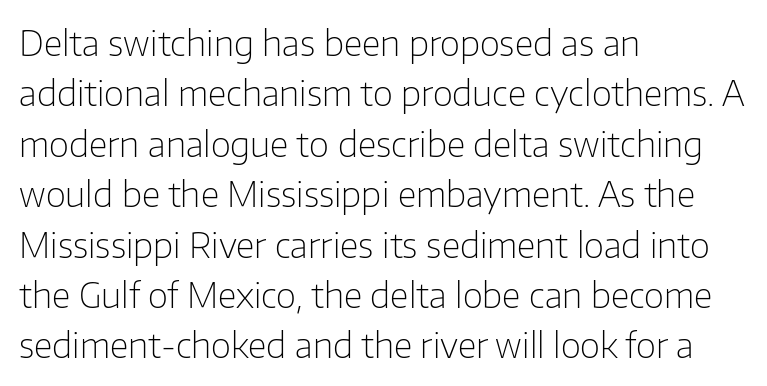
Nothing unusual about the tracking: characters are spaced as the font intends. Style check: upright. Typographically, this falls in the sans-serif category. The letters advance in unequal steps, a hallmark of proportional type.
